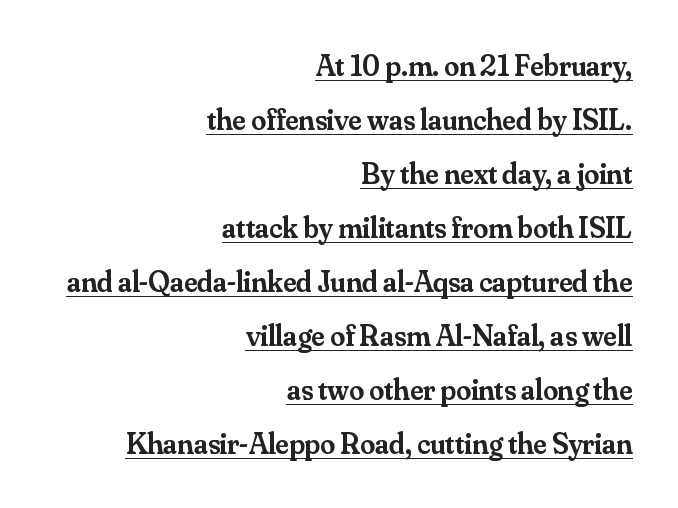
Q: Is the text bold? A: Semi-bold.
Q: Is the text italic (slanted)? A: No, it is upright.
Q: Is the typeface a serif or a sans-serif typeface? A: Serif.
Q: Is the text underlined? A: Yes.
Q: How is the paragraph aligned? A: Right-aligned.
Q: Is the spacing between letters normal or unusually wide? A: Normal.
Q: Width (condensed, normal, or wide)? A: Normal.
Q: Stroke contrast? A: Medium.
Q: x-height? A: Small.
Q: Monospaced? A: No.
